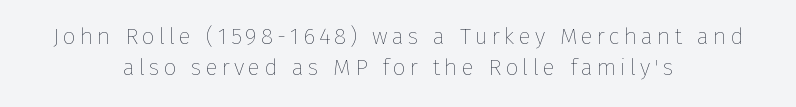
{"italic": "no", "bold": "no", "underline": "no", "align": "center", "line_spacing": "normal", "line_spacing_ratio": 1.35, "glyph_px": 23}
